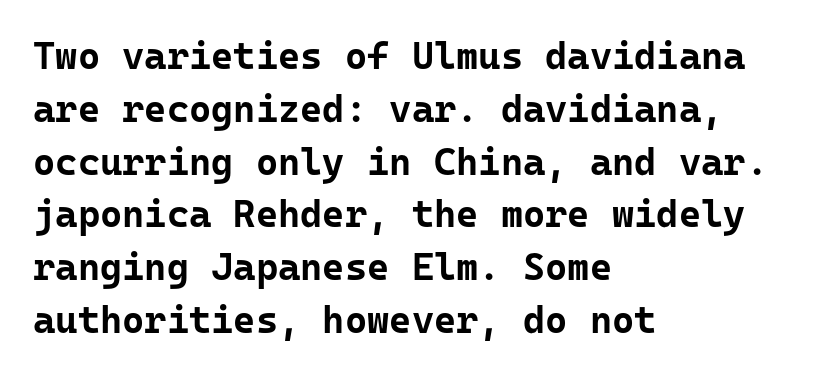
The image shows 38 px bold sans-serif type, upright; set left-aligned, normal line spacing (1.39x), normal letter spacing, not underlined; low stroke contrast and a medium x-height.
